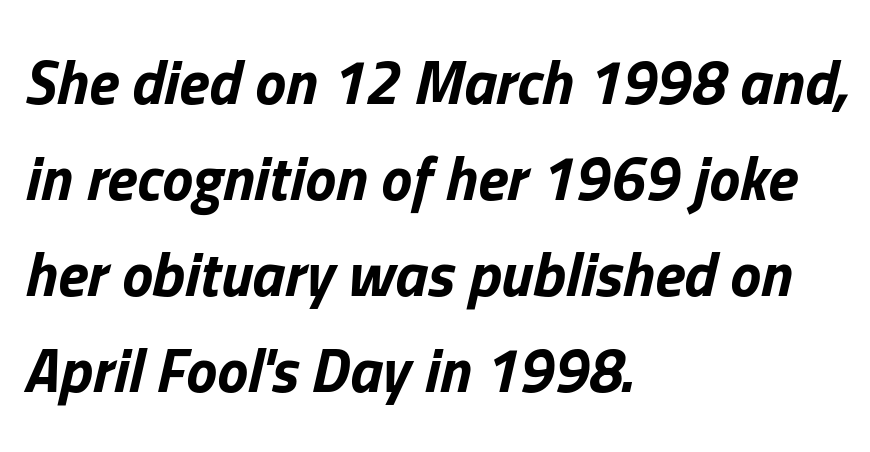
{"italic": "yes", "lean": "right", "slant_degrees": 13, "bold": "yes", "weight": "bold", "width": "normal", "stroke_contrast": "low", "x_height": "medium", "monospaced": "no", "underline": "no", "align": "left", "line_spacing": "normal", "line_spacing_ratio": 1.55, "letter_spacing": "normal", "letter_spacing_em": 0.0, "glyph_px": 62}
